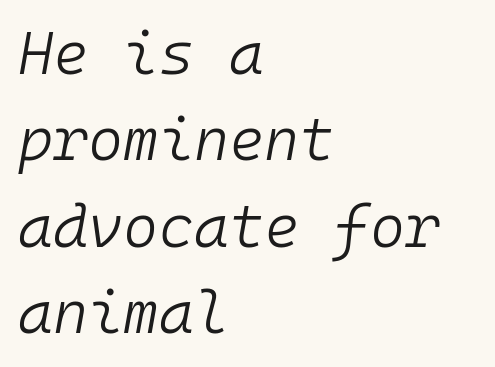
{"italic": "yes", "lean": "right", "slant_degrees": 10, "bold": "no", "weight": "light", "width": "normal", "stroke_contrast": "low", "x_height": "medium", "monospaced": "yes", "underline": "no", "align": "left", "line_spacing": "normal", "line_spacing_ratio": 1.44, "letter_spacing": "normal", "letter_spacing_em": 0.0, "glyph_px": 60}
